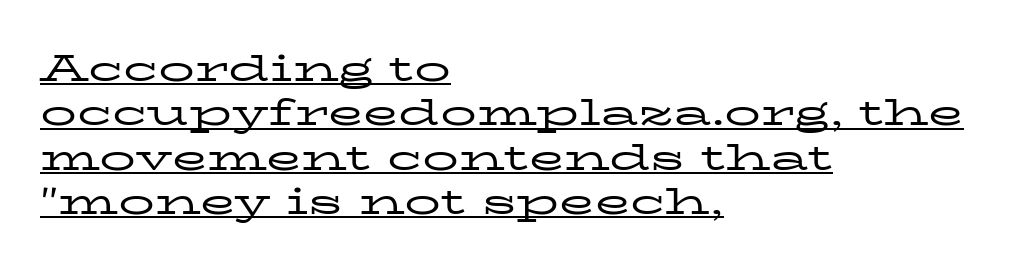
The image shows 36 px regular-weight, wide serif type, upright; set left-aligned, line spacing 1.23x, normal letter spacing, underlined; low stroke contrast and a medium x-height.
